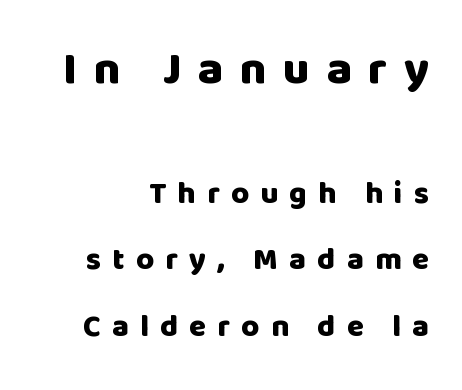
The image shows 46 px heavy sans-serif type, upright; set right-aligned, loose line spacing (2.15x), unusually wide letter spacing (+0.36 em), not underlined; the first (top) block is 1.48x larger; low stroke contrast and a large x-height.
